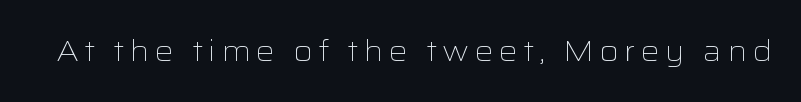
Unlike italic type, these characters show no tilt at all. The weight tops out at a normal text grade. Note the varied advance widths — an 'i' is clearly narrower than an 'm'. The gap between lines stays unmarked. No feet cap the strokes, marking this as sans-serif type.
